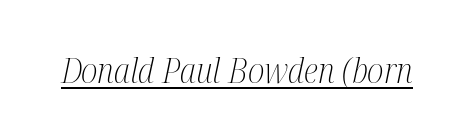
Q: Is the text bold? A: No.
Q: Is the text italic (slanted)? A: Yes, it leans right by about 12 degrees.
Q: Is the typeface a serif or a sans-serif typeface? A: Serif.
Q: Is the text underlined? A: Yes.
Q: Is the spacing between letters normal or unusually wide? A: Normal.
Q: Width (condensed, normal, or wide)? A: Condensed.
Q: Stroke contrast? A: Medium.
Q: x-height? A: Medium.
Q: Monospaced? A: No.
